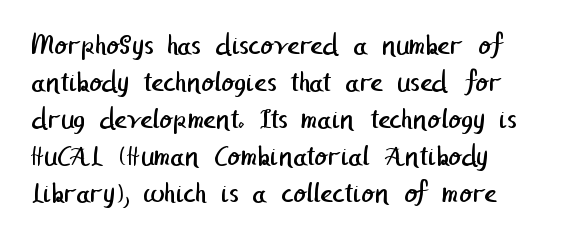
{"serif": "no", "bold": "no", "weight": "regular", "width": "normal", "stroke_contrast": "low", "x_height": "medium", "underline": "no", "align": "left", "line_spacing_ratio": 1.23, "letter_spacing": "normal", "letter_spacing_em": 0.0, "glyph_px": 30}
